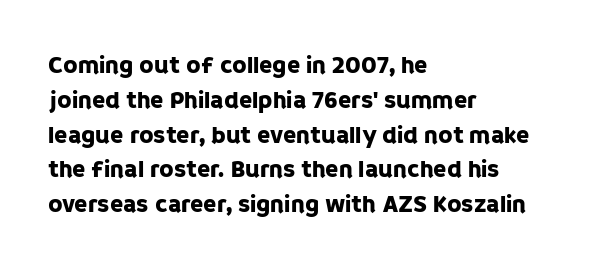
This sample keeps an unexceptional amount of space between lines. These lines keep a tight, regular rhythm from letter to letter. Every stem runs plumb, perpendicular to the baseline. Reading down the block, your eye returns to a fixed left position each line. The string is rendered with underlining switched off.
